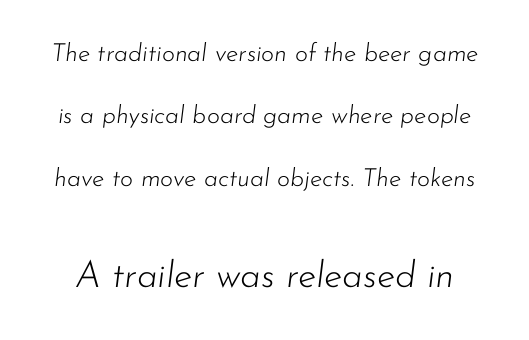
The image shows 37 px light type, italic (leaning right); set loose line spacing (2.5x), normal letter spacing, not underlined; the second (bottom) block is 1.48x larger; low stroke contrast and a small x-height.
